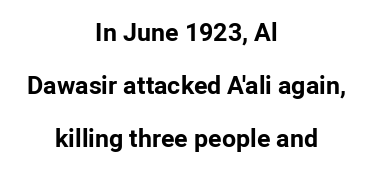
Whoever set this chose breathing room over compactness in the vertical rhythm. Every character sits straight up, as roman type does. The foot of each line stays bare and open. Compared with an ordinary text face, these strokes are far heavier — a full bold.
